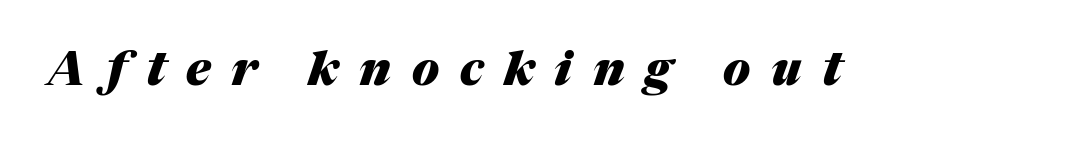
The image shows 47 px heavy type, italic (leaning right); set unusually wide letter spacing (+0.44 em), not underlined; medium stroke contrast and a medium x-height.
